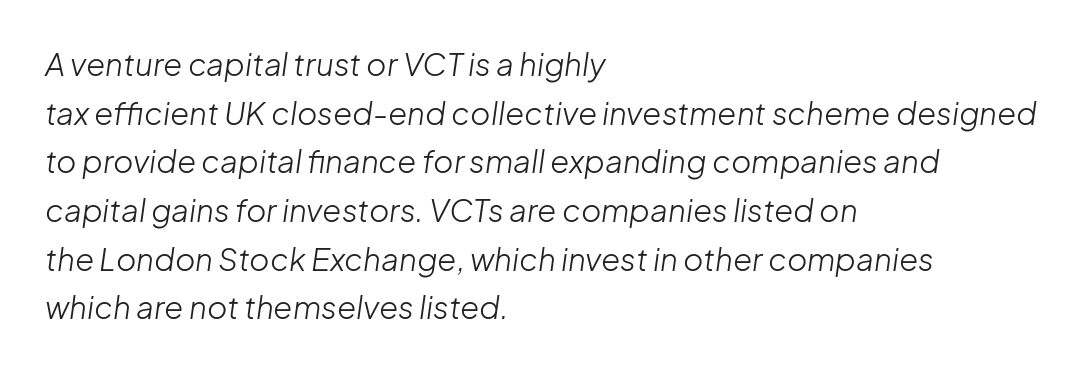
{"italic": "yes", "lean": "right", "slant_degrees": 8, "bold": "no", "weight": "light", "width": "normal", "stroke_contrast": "low", "x_height": "medium", "monospaced": "no", "underline": "no", "align": "left", "line_spacing": "normal", "line_spacing_ratio": 1.57, "letter_spacing": "normal", "letter_spacing_em": 0.0, "glyph_px": 31}
